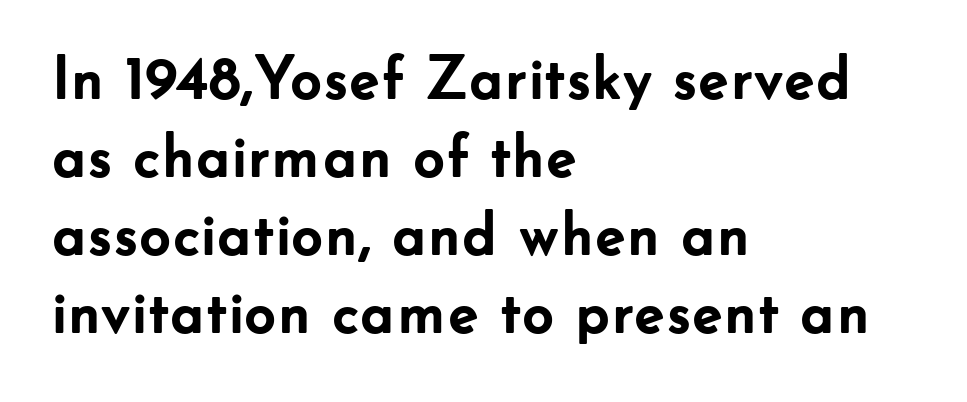
{"serif": "no", "italic": "no", "bold": "yes", "weight": "semibold", "width": "normal", "stroke_contrast": "low", "x_height": "small", "monospaced": "no", "underline": "no", "align": "left", "line_spacing": "normal", "line_spacing_ratio": 1.26, "letter_spacing": "normal", "letter_spacing_em": 0.0, "glyph_px": 62}
